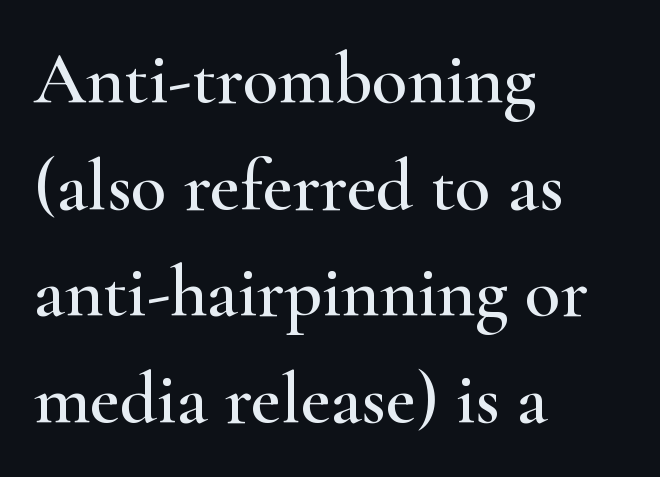
{"serif": "yes", "italic": "no", "width": "wide", "stroke_contrast": "high", "x_height": "small", "monospaced": "no", "underline": "no", "align": "left", "line_spacing": "normal", "line_spacing_ratio": 1.46, "letter_spacing": "normal", "letter_spacing_em": 0.0, "glyph_px": 73}
